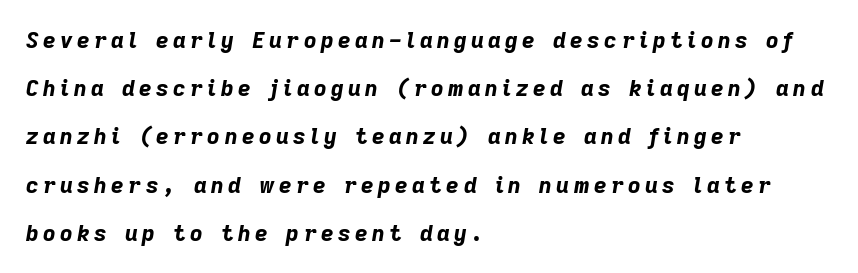
Q: Is the text bold? A: Yes.
Q: Is the text italic (slanted)? A: Yes, it leans right by about 9 degrees.
Q: Is the text underlined? A: No.
Q: How is the paragraph aligned? A: Left-aligned.
Q: Is the spacing between letters normal or unusually wide? A: Unusually wide.
Q: Is the spacing between lines tight, normal or loose? A: Loose.
